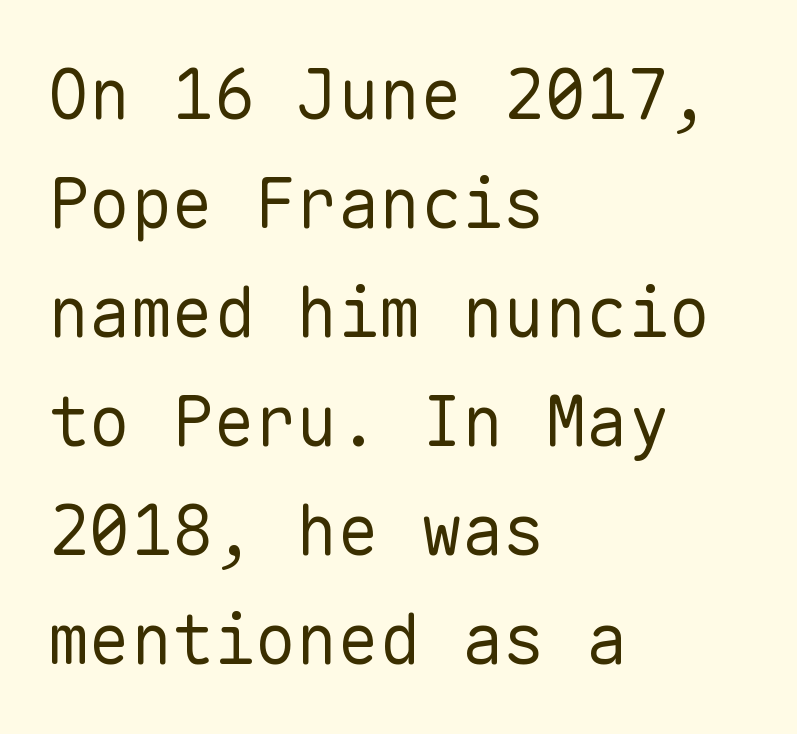
Unmarked baselines from the first word to the last. Heaviness? Minimal to ordinary, like unemphasized prose. Successive baselines arrive at the customary interval. This rendering employs a face without finishing strokes, i.e., a sans-serif.
